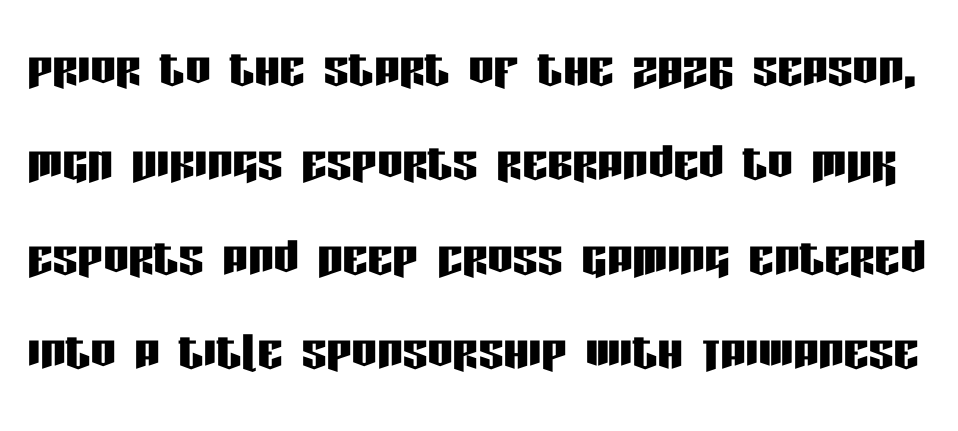
{"serif": "no", "italic": "no", "width": "condensed", "stroke_contrast": "low", "x_height": "large", "monospaced": "no", "underline": "no", "line_spacing": "normal", "line_spacing_ratio": 1.5, "letter_spacing": "normal", "letter_spacing_em": 0.0, "glyph_px": 63}
